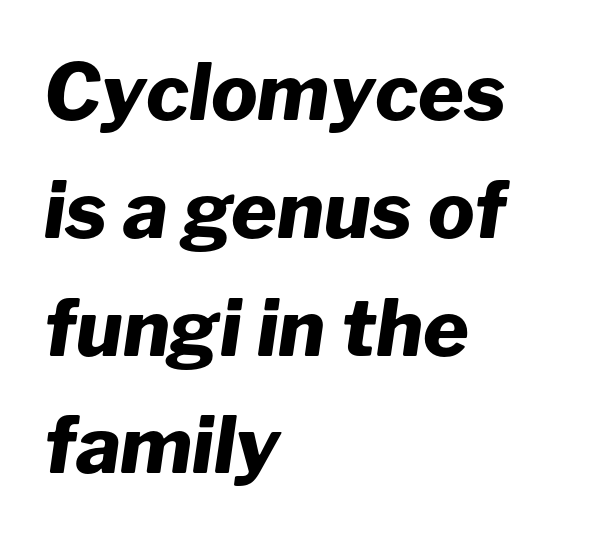
The image shows 78 px heavy type, italic (leaning right); set left-aligned, normal line spacing (1.51x), normal letter spacing, not underlined; low stroke contrast and a medium x-height.
